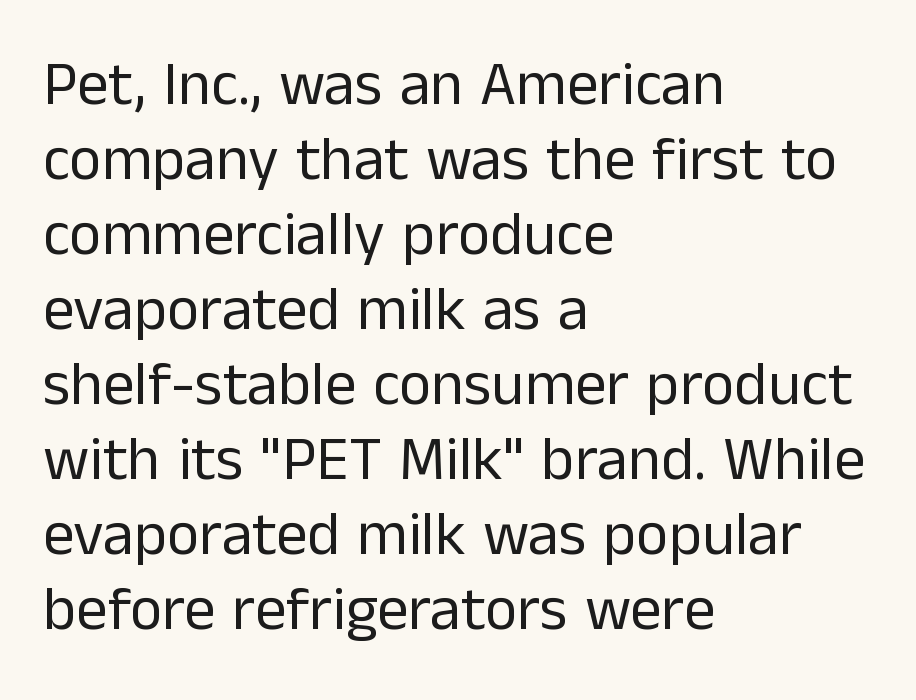
{"serif": "no", "italic": "no", "bold": "no", "weight": "regular", "width": "normal", "stroke_contrast": "low", "x_height": "medium", "monospaced": "no", "underline": "no", "align": "left", "line_spacing_ratio": 1.21, "letter_spacing": "normal", "letter_spacing_em": 0.0, "glyph_px": 62}
